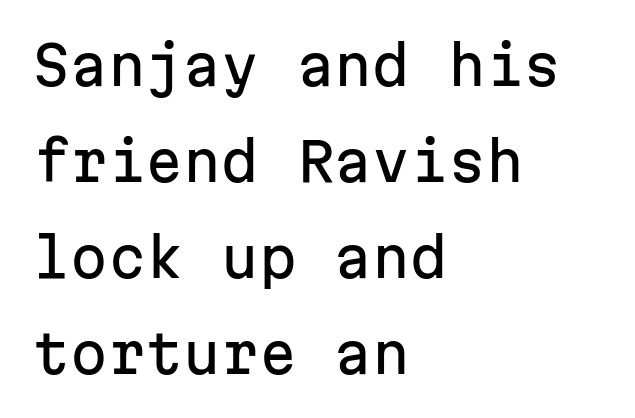
This sample has the even, mechanical cadence of fixed-width lettering. The glyphs are unaccompanied by any horizontal stroke below them. The type is set solid horizontally, with unmodified tracking. Compared with a centered layout, this one pins lines to the left instead. Look at the bottom of the vertical strokes: they stop flat, with no serifs. Upright lettering throughout.
